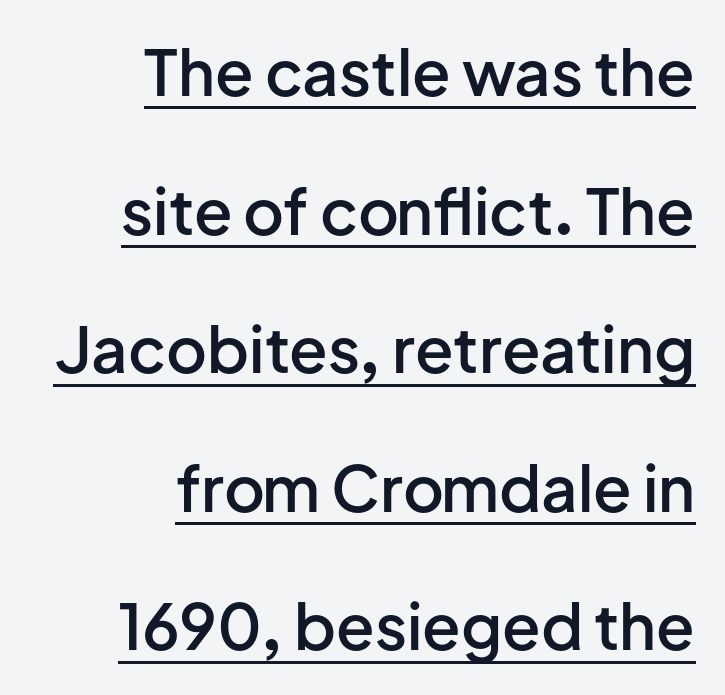
{"serif": "no", "italic": "no", "bold": "semi", "weight": "semibold", "width": "normal", "stroke_contrast": "low", "x_height": "medium", "monospaced": "no", "underline": "yes", "align": "right", "line_spacing": "loose", "line_spacing_ratio": 2.2, "letter_spacing": "normal", "letter_spacing_em": 0.0, "glyph_px": 63}
